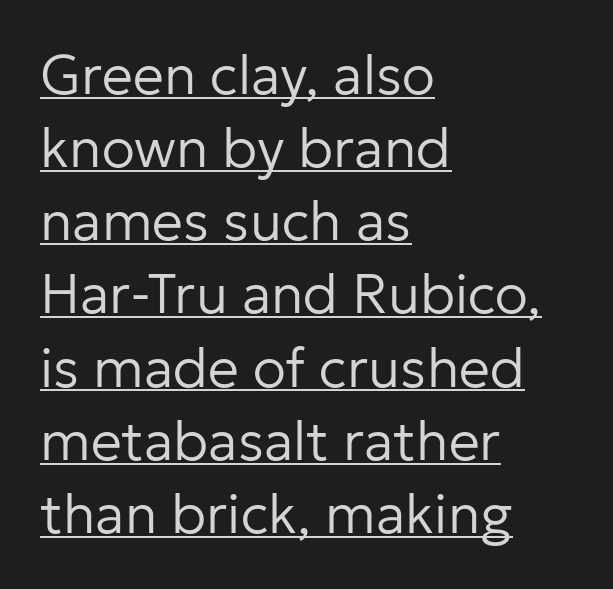
Reading down the block, your eye returns to a fixed left position each line. The axis of the letterforms is exactly vertical. Is the type heavy? It reads as light-to-regular instead. Here the designer chose a conventional face with non-uniform glyph widths. The sample's only ornament is a line tracing under the words.
